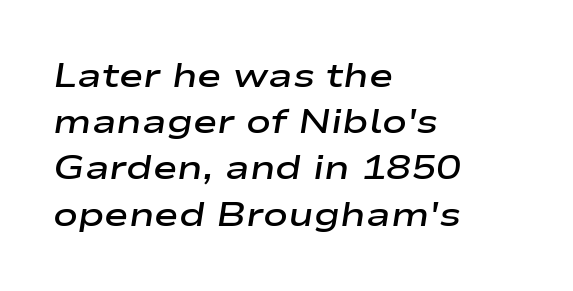
{"italic": "yes", "lean": "right", "slant_degrees": 9, "bold": "semi", "weight": "semibold", "width": "wide", "stroke_contrast": "low", "x_height": "medium", "monospaced": "no", "underline": "no", "align": "left", "line_spacing": "normal", "line_spacing_ratio": 1.4, "letter_spacing": "normal", "letter_spacing_em": 0.0, "glyph_px": 33}
